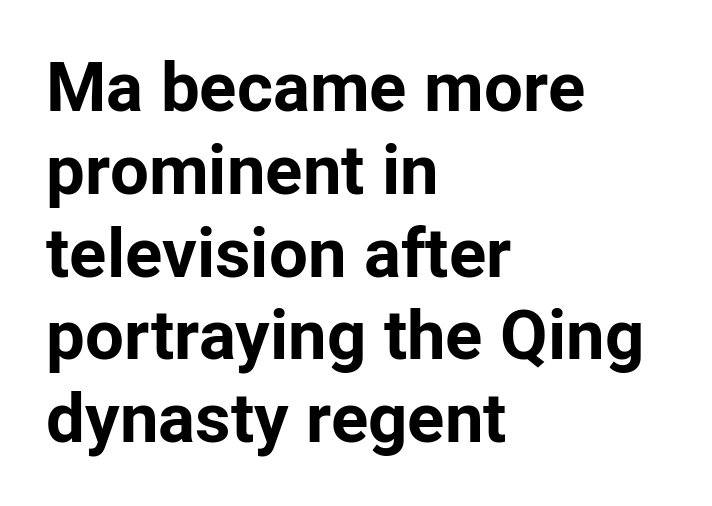
The image shows 69 px bold sans-serif type, upright; set left-aligned, line spacing 1.2x, normal letter spacing, not underlined; low stroke contrast and a medium x-height.
